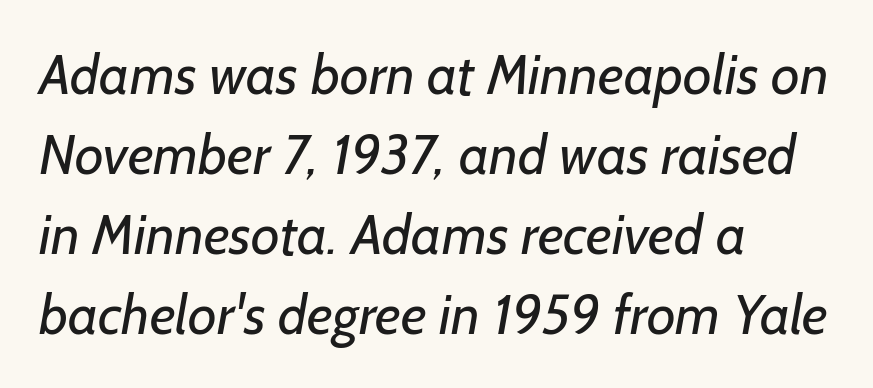
{"serif": "no", "bold": "no", "weight": "regular", "width": "normal", "stroke_contrast": "low", "x_height": "medium", "monospaced": "no", "underline": "no", "align": "left", "line_spacing": "normal", "line_spacing_ratio": 1.43, "letter_spacing": "normal", "letter_spacing_em": 0.0, "glyph_px": 56}
